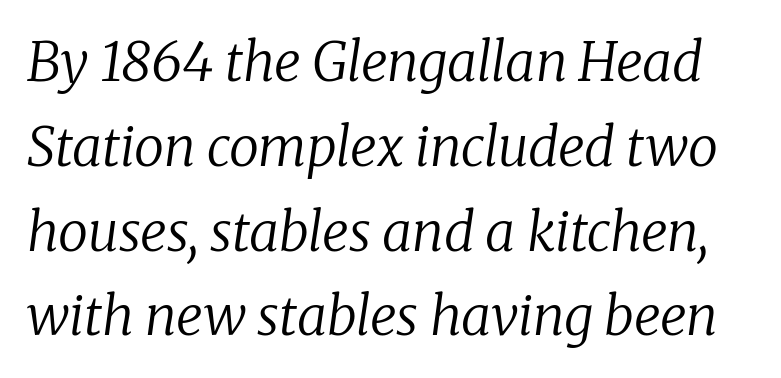
{"serif": "yes", "italic": "yes", "lean": "right", "slant_degrees": 8, "bold": "no", "weight": "regular", "width": "normal", "stroke_contrast": "low", "x_height": "medium", "monospaced": "no", "underline": "no", "line_spacing": "normal", "line_spacing_ratio": 1.57, "letter_spacing": "normal", "letter_spacing_em": 0.0, "glyph_px": 54}
